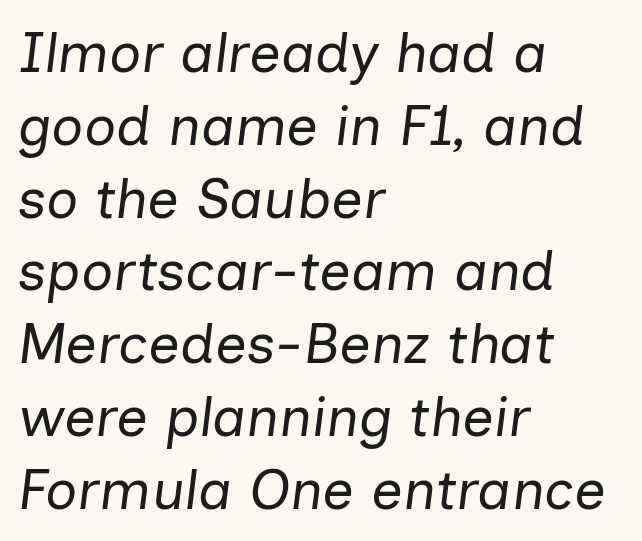
Underline: absent. Think of a printed novel: that variable character pitch is what you see here. Observe the ordinary spacing: letters are neighbours, not strangers. Stem width sits at or under what a default text font uses. The ragged edge is on the right, which tells us the setting is flush left.
